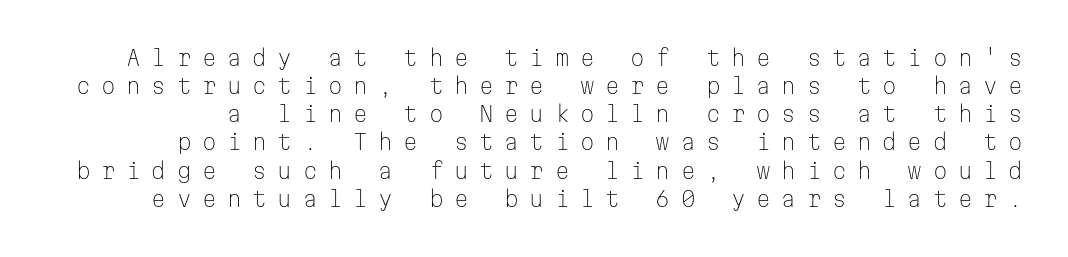
The image shows 21 px text type, upright; set normal line spacing (1.34x), unusually wide letter spacing (+0.5 em), not underlined.
